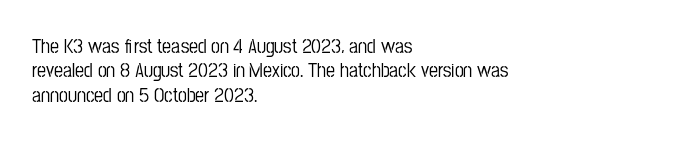
Look at the tracking — it's just the regular setting, nothing added. Horizontal alignment here is leftward, the default for most running prose. Clear beneath every line of the passage. Unlike italic type, these characters show no tilt at all.
